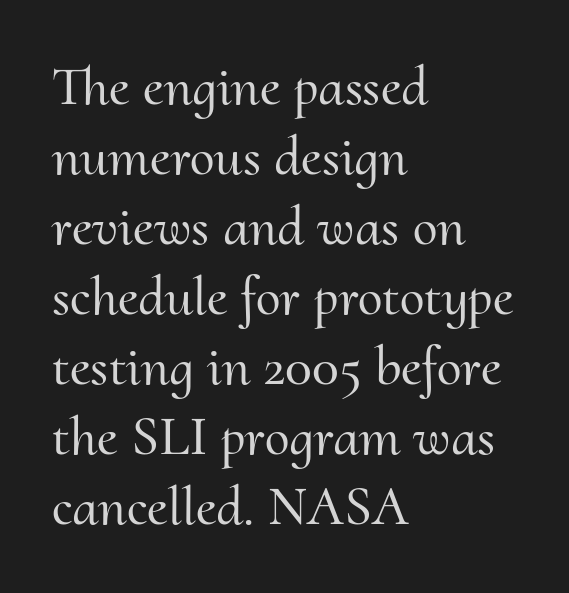
{"serif": "yes", "italic": "no", "width": "normal", "stroke_contrast": "medium", "x_height": "small", "monospaced": "no", "underline": "no", "align": "left", "line_spacing": "normal", "line_spacing_ratio": 1.25, "letter_spacing": "normal", "letter_spacing_em": 0.0, "glyph_px": 56}
